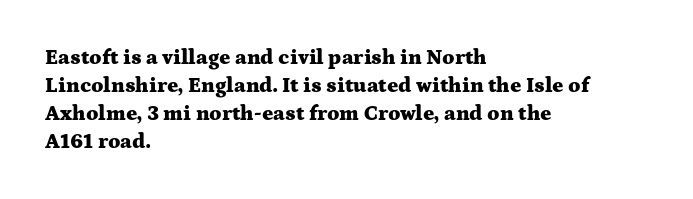
Q: Is the text bold? A: Yes.
Q: Is the text italic (slanted)? A: No, it is upright.
Q: Is the text underlined? A: No.
Q: How is the paragraph aligned? A: Left-aligned.
Q: Is the spacing between letters normal or unusually wide? A: Normal.
Q: Is the spacing between lines tight, normal or loose? A: Normal.
